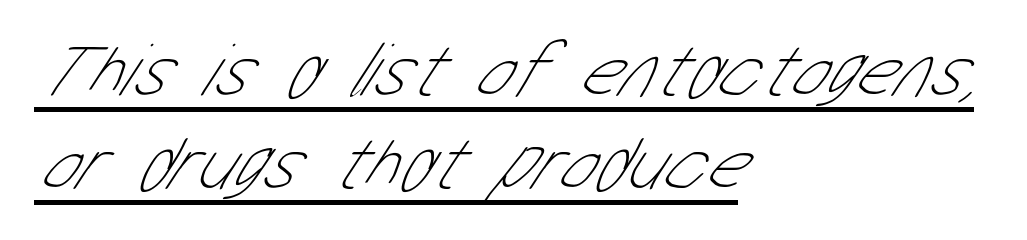
Each line of the rendering has a horizontal stroke beneath the glyphs. This sample uses a sans-serif face. Weight: not bold — regular or lighter. The passage shown is typed in a proportional face where columns would drift.
